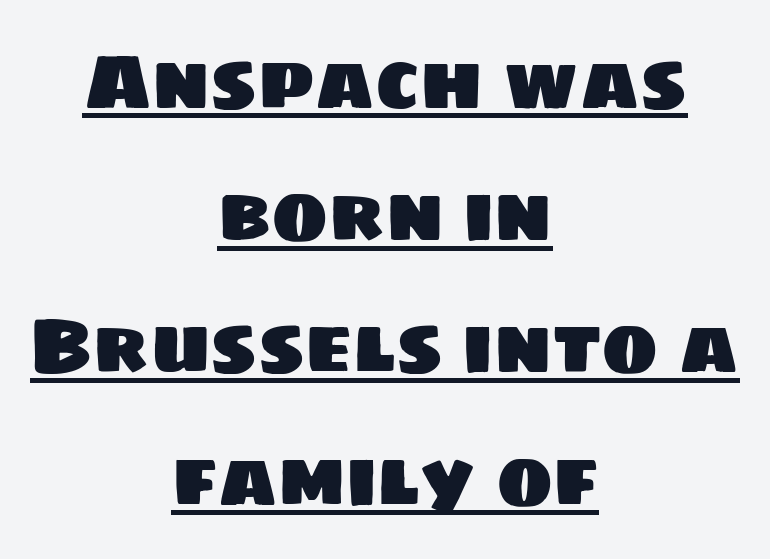
The image shows 76 px sans-serif type; set centered, line spacing 1.74x, normal letter spacing, underlined; low stroke contrast and a large x-height.
